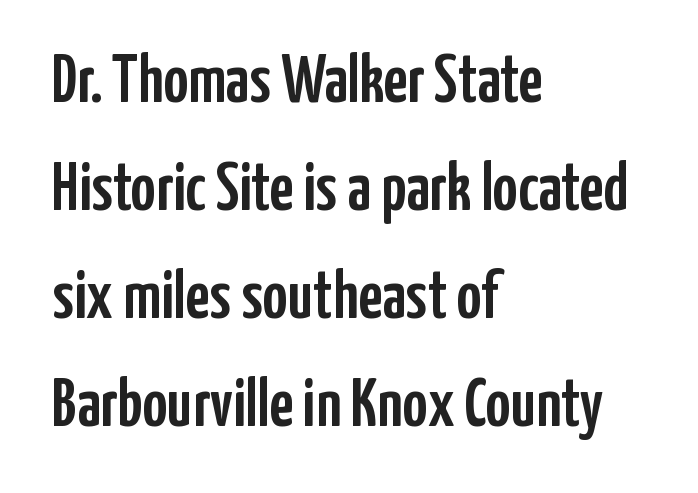
{"serif": "no", "italic": "no", "width": "condensed", "stroke_contrast": "low", "x_height": "medium", "monospaced": "no", "underline": "no", "align": "left", "line_spacing": "normal", "line_spacing_ratio": 1.59, "letter_spacing": "normal", "letter_spacing_em": 0.0, "glyph_px": 68}
